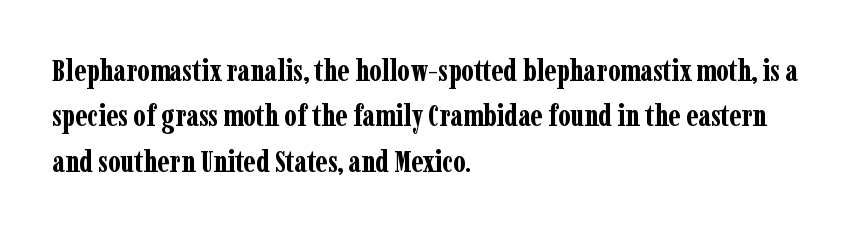
{"serif": "yes", "italic": "no", "bold": "yes", "weight": "bold", "width": "condensed", "stroke_contrast": "low", "x_height": "medium", "monospaced": "no", "underline": "no", "align": "left", "line_spacing": "normal", "line_spacing_ratio": 1.51, "letter_spacing": "normal", "letter_spacing_em": 0.0, "glyph_px": 30}
